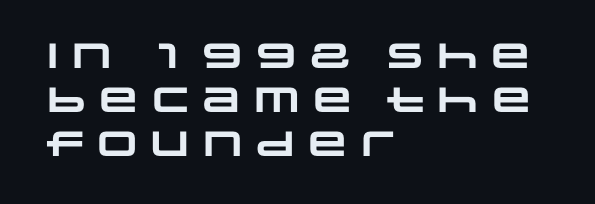
Q: Is the text bold? A: Yes.
Q: Is the typeface a serif or a sans-serif typeface? A: Sans-serif.
Q: Is the text underlined? A: No.
Q: How is the paragraph aligned? A: Left-aligned.
Q: Is the spacing between letters normal or unusually wide? A: Normal.
Q: Is the spacing between lines tight, normal or loose? A: Normal.
Q: Width (condensed, normal, or wide)? A: Wide.
Q: Stroke contrast? A: Low.
Q: x-height? A: Large.
Q: Monospaced? A: No.
